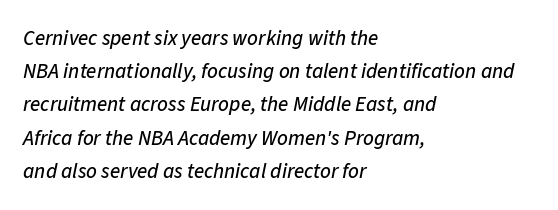
Students, observe: this is what conventionally led text looks like. When letters slant like this, we call the style italic. Check the space under the baseline: it is left empty. Reading down the block, your eye returns to a fixed left position each line.
